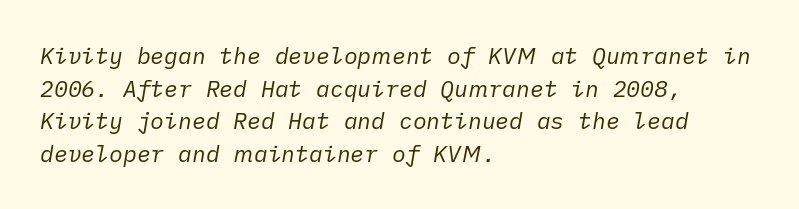
Q: Is the text bold? A: No.
Q: Is the text italic (slanted)? A: Yes, it leans right by about 10 degrees.
Q: Is the text underlined? A: No.
Q: How is the paragraph aligned? A: Left-aligned.
Q: Is the spacing between letters normal or unusually wide? A: Normal.
Q: Is the spacing between lines tight, normal or loose? A: Normal.
